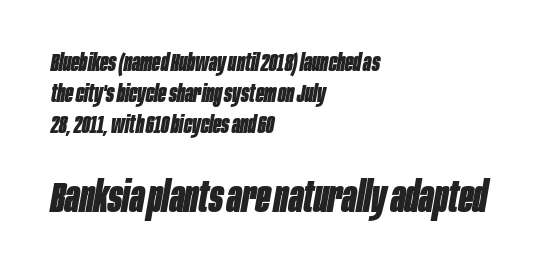
{"italic": "yes", "lean": "right", "slant_degrees": 10, "bold": "yes", "weight": "bold", "width": "condensed", "stroke_contrast": "low", "x_height": "large", "monospaced": "no", "underline": "no", "align": "left", "line_spacing": "normal", "line_spacing_ratio": 1.3, "letter_spacing": "normal", "letter_spacing_em": 0.0, "larger_block": "second", "size_ratio": 1.75, "glyph_px": 42}
